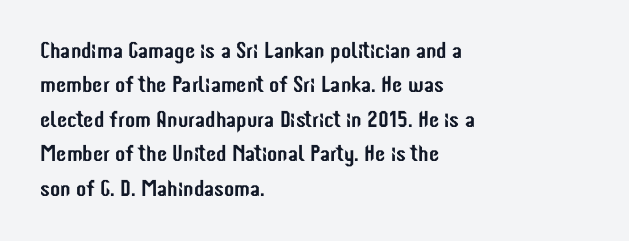
The specimen omits any rule beneath the text block's lines. The line-height multiplier appears to be the usual default. Posture: upright roman. The letters sit at their default tracking, neither squeezed nor spread.
